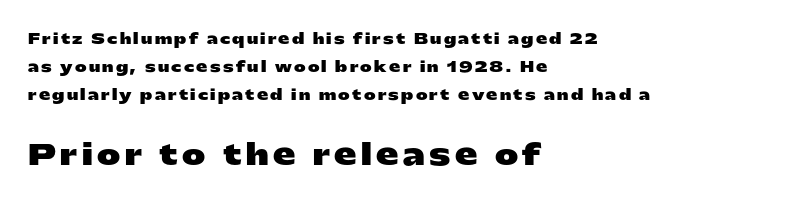
The image shows 28 px heavy, wide sans-serif type, upright; set left-aligned, loose line spacing (1.99x), not underlined; the second (bottom) block is 2.0x larger; low stroke contrast and a medium x-height.
